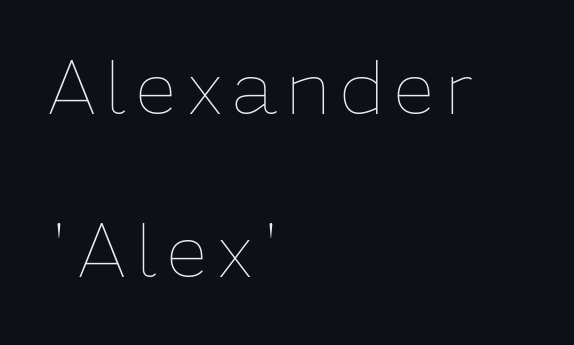
{"italic": "no", "bold": "no", "weight": "thin", "width": "normal", "stroke_contrast": "low", "x_height": "medium", "monospaced": "no", "underline": "no", "align": "left", "line_spacing": "loose", "line_spacing_ratio": 2.15, "glyph_px": 76}
